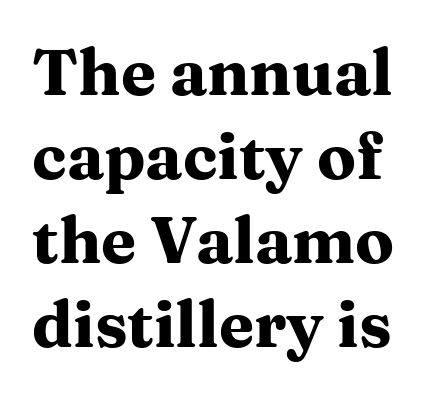
{"serif": "yes", "italic": "no", "bold": "yes", "weight": "heavy", "width": "wide", "stroke_contrast": "medium", "x_height": "medium", "monospaced": "no", "underline": "no", "line_spacing": "normal", "line_spacing_ratio": 1.31, "letter_spacing": "normal", "letter_spacing_em": 0.0, "glyph_px": 64}
